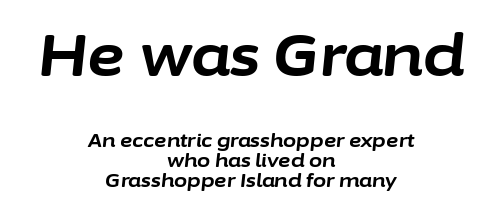
The image shows 58 px bold type, italic (leaning right); set centered, tight line spacing (1.06x), normal letter spacing, not underlined; the first (top) block is 3.05x larger; low stroke contrast and a medium x-height.
